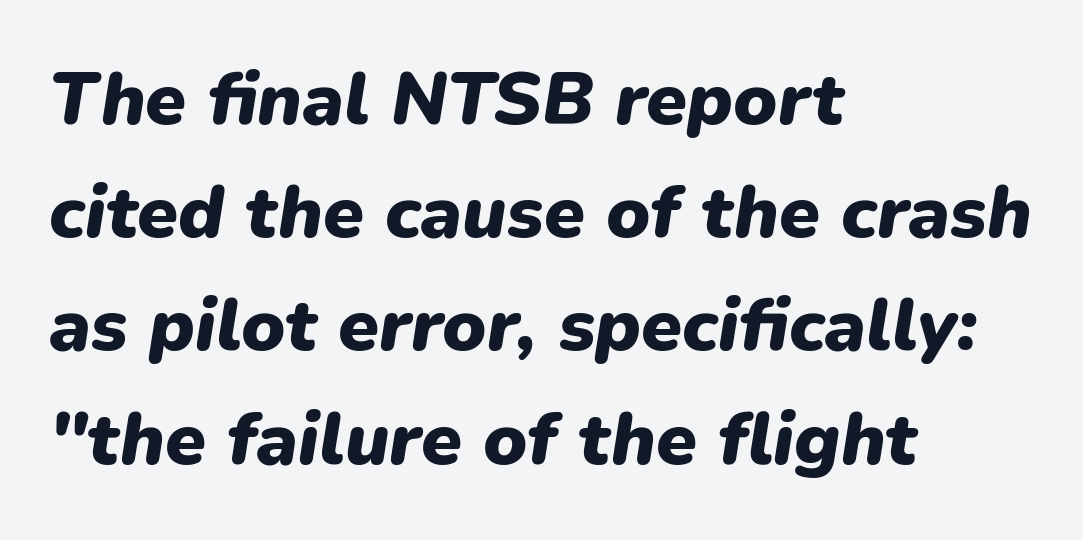
The image shows 74 px heavy type, italic (leaning right); set left-aligned, normal line spacing (1.53x), normal letter spacing, not underlined; low stroke contrast and a medium x-height.
